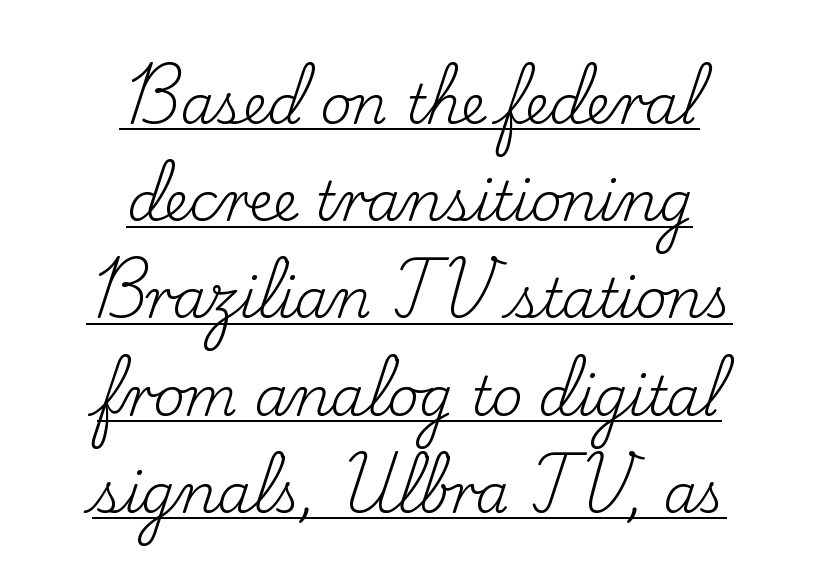
{"serif": "yes", "bold": "no", "weight": "regular", "width": "normal", "stroke_contrast": "low", "x_height": "small", "monospaced": "no", "underline": "yes", "align": "center", "line_spacing_ratio": 1.8, "letter_spacing": "normal", "letter_spacing_em": 0.0, "glyph_px": 54}
